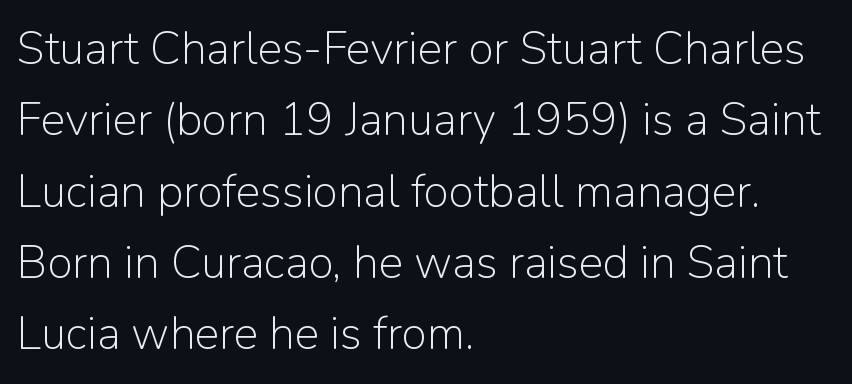
The image shows 46 px light sans-serif type, upright; set left-aligned, normal line spacing (1.55x), normal letter spacing, not underlined; low stroke contrast and a medium x-height.
